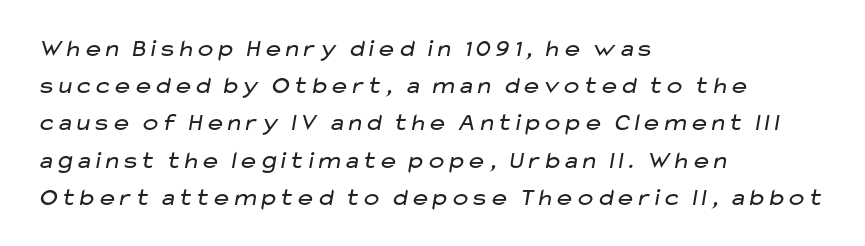
{"bold": "no", "underline": "no", "align": "left", "line_spacing": "normal", "line_spacing_ratio": 1.49, "letter_spacing": "normal", "letter_spacing_em": 0.0, "glyph_px": 25}
